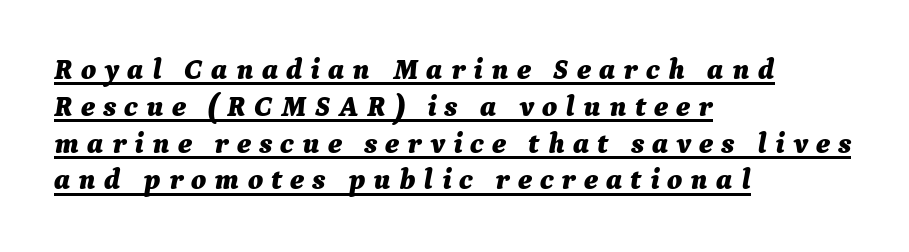
Rows of type keep a routine distance in the vertical direction. How are the letters spaced? Widely, with obvious added tracking. The passage is arranged the way most books set body copy — flush left. I'd describe the lettering as bold — thick and assertive.
